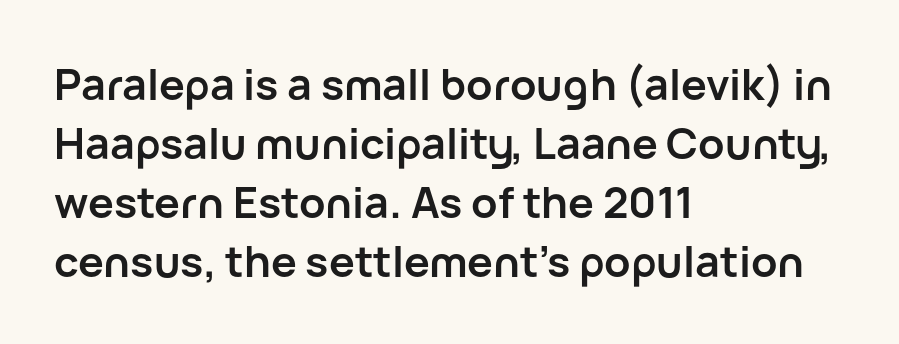
The image shows 43 px semibold sans-serif type, upright; set left-aligned, normal line spacing (1.37x), normal letter spacing, not underlined; low stroke contrast and a medium x-height.
